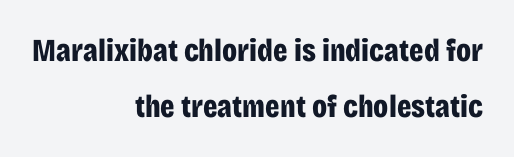
{"serif": "no", "italic": "no", "bold": "yes", "weight": "bold", "width": "condensed", "stroke_contrast": "low", "x_height": "large", "monospaced": "no", "underline": "no", "align": "right", "line_spacing_ratio": 1.75, "letter_spacing": "normal", "letter_spacing_em": 0.0, "glyph_px": 32}
